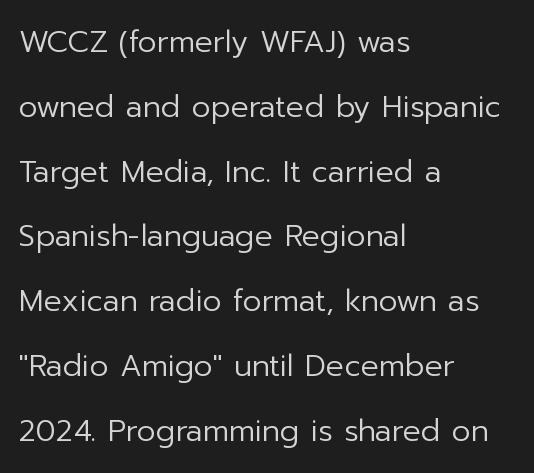
The setting favours the left margin, as ordinary paragraphs usually do. A great deal of white space separates one row of letters from the next. Is there any slant? The stems are plumb. A quiet, ordinary-to-light weight characterises the typeface. The specimen omits any rule beneath the text block's lines.
